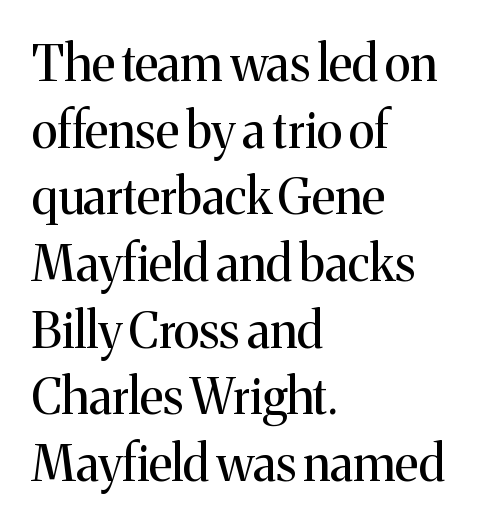
The image shows 49 px regular-weight serif type, upright; set left-aligned, normal line spacing (1.36x), normal letter spacing, not underlined; medium stroke contrast and a medium x-height.
